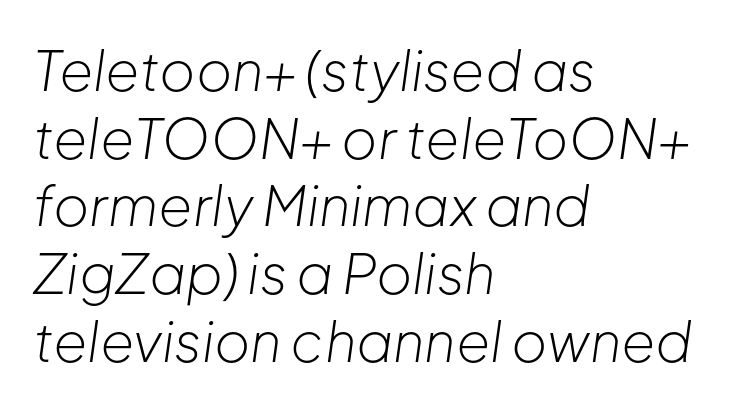
Spacing verdict: proportional, widths tailored to each character. A bare baseline throughout the passage. Stem width sits at or under what a default text font uses. Slanted lettering throughout. The ragged edge is on the right, which tells us the setting is flush left.
